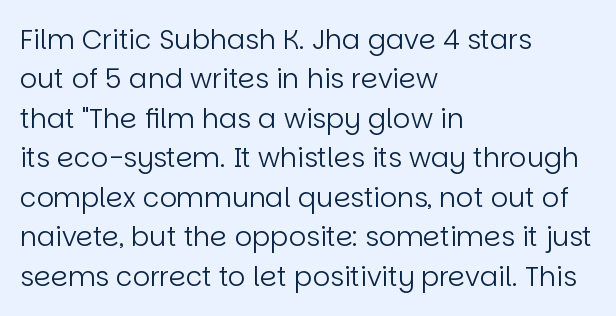
The image shows 27 px text type, upright; set left-aligned, normal line spacing (1.46x), normal letter spacing, not underlined.
